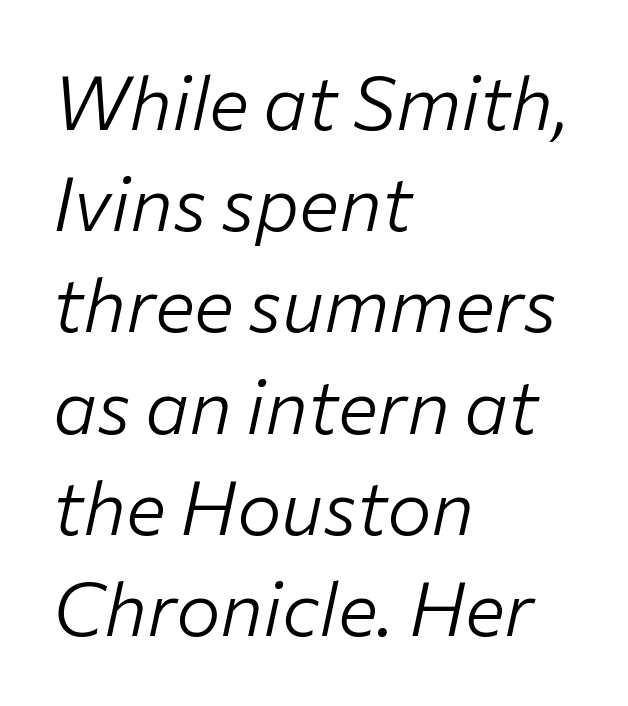
{"italic": "yes", "lean": "right", "slant_degrees": 12, "bold": "no", "weight": "light", "width": "normal", "stroke_contrast": "low", "x_height": "medium", "monospaced": "no", "underline": "no", "align": "left", "line_spacing": "normal", "line_spacing_ratio": 1.35, "letter_spacing": "normal", "letter_spacing_em": 0.0, "glyph_px": 75}
